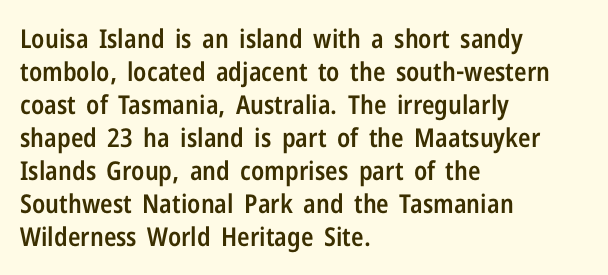
The image shows 26 px text type, upright; set left-aligned, normal line spacing (1.27x), normal letter spacing, not underlined.
